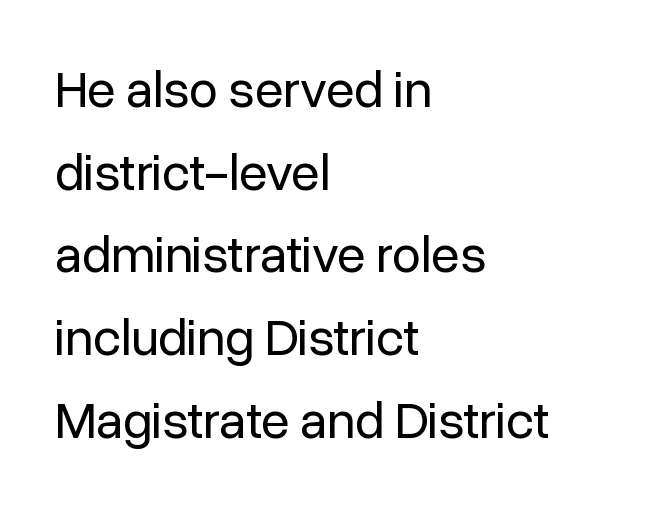
The image shows 52 px regular-weight sans-serif type, upright; set left-aligned, normal line spacing (1.59x), normal letter spacing, not underlined; low stroke contrast and a medium x-height.
